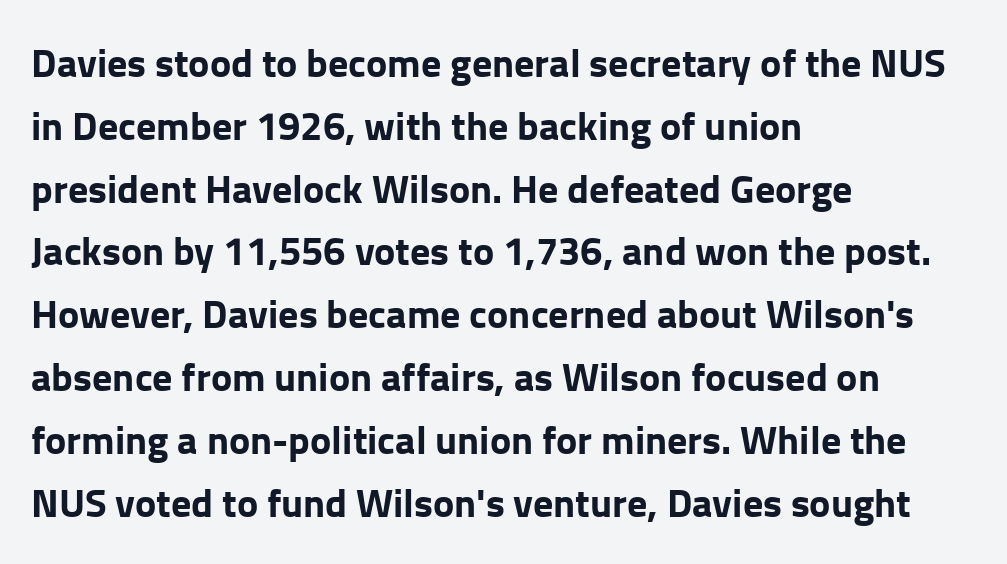
The image shows 40 px bold sans-serif type, upright; set left-aligned, normal line spacing (1.57x), normal letter spacing, not underlined; low stroke contrast and a medium x-height.
